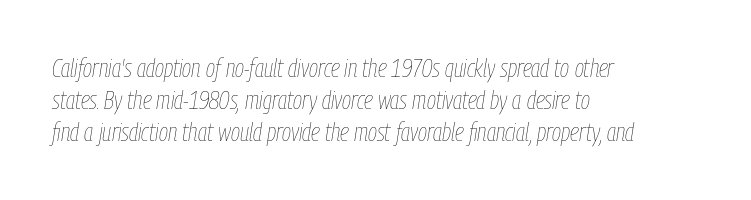
The image shows 25 px text type, italic (leaning right); set left-aligned, normal line spacing (1.29x), normal letter spacing, not underlined.
